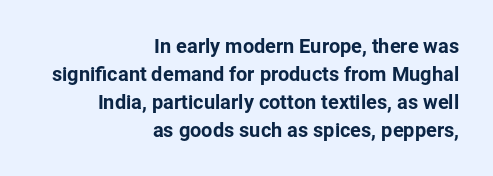
You can tell it's not italic because the verticals are truly vertical. Is there much room between lines? A standard amount, neither cramped nor airy. In CSS terms this would be text-align: right. Unmarked baselines from the first word to the last. The passage shown has conventional tracking throughout.
